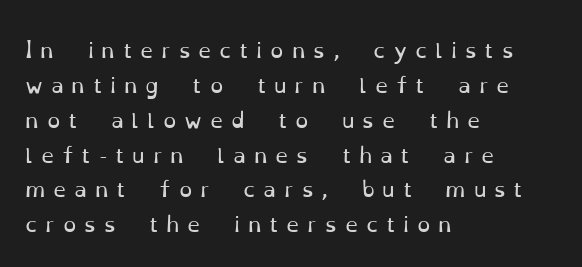
The image shows 21 px text type, upright; set left-aligned, normal line spacing (1.66x), unusually wide letter spacing (+0.37 em), not underlined.
